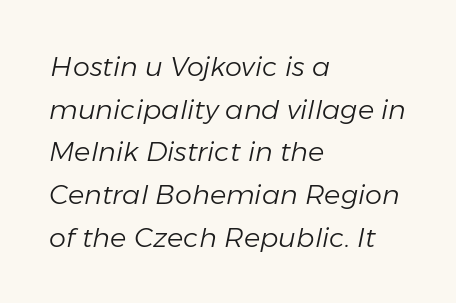
The image shows 27 px text type, italic (leaning right); set left-aligned, normal line spacing (1.58x), normal letter spacing, not underlined.
